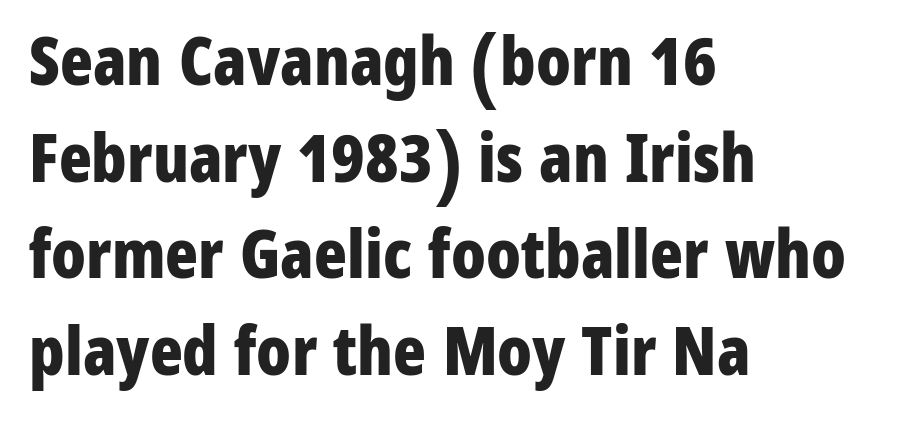
{"serif": "no", "italic": "no", "bold": "yes", "weight": "bold", "width": "condensed", "stroke_contrast": "low", "x_height": "medium", "monospaced": "no", "underline": "no", "align": "left", "line_spacing": "normal", "line_spacing_ratio": 1.42, "letter_spacing": "normal", "letter_spacing_em": 0.0, "glyph_px": 68}
